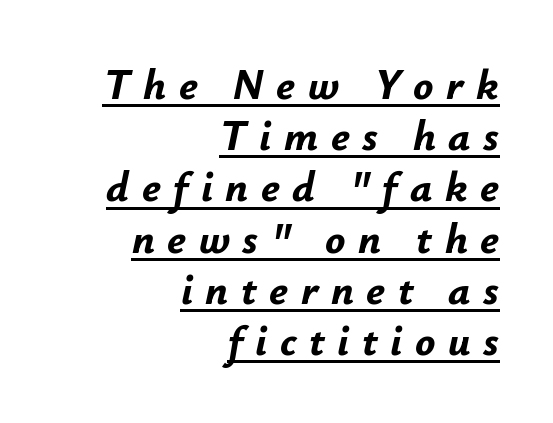
Q: Is the text bold? A: Yes.
Q: Is the text italic (slanted)? A: Yes, it leans right by about 12 degrees.
Q: Is the text underlined? A: Yes.
Q: How is the paragraph aligned? A: Right-aligned.
Q: Is the spacing between letters normal or unusually wide? A: Unusually wide.
Q: Width (condensed, normal, or wide)? A: Normal.
Q: Stroke contrast? A: Low.
Q: x-height? A: Small.
Q: Monospaced? A: No.
